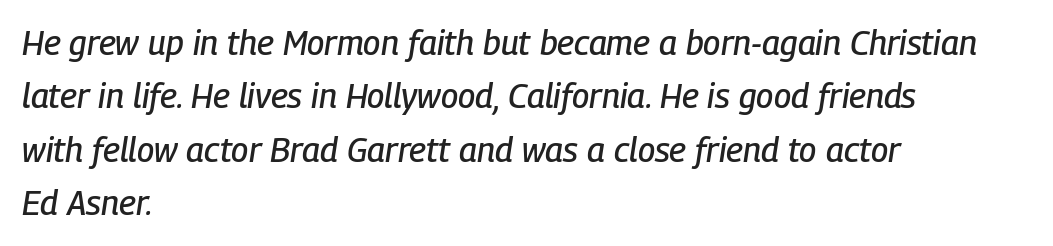
Honestly, there is no underline to notice here at all. The horizontal fit of the characters is conventional and even. If you measured baseline to baseline, you'd find a middling distance. Teacher's note: observe the even left margin — that is flush-left alignment. Character widths vary here, with narrow letters taking less room than wide ones. Is the type slanted? Yes — the strokes lean at a clear angle.
